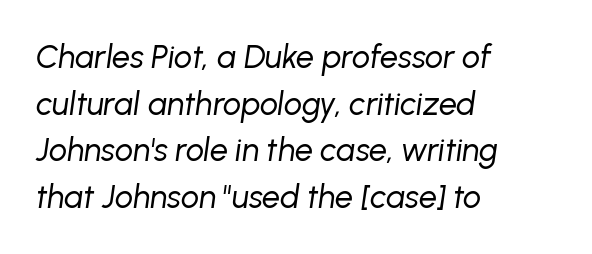
Q: Is the text bold? A: No.
Q: Is the text italic (slanted)? A: Yes, it leans right by about 8 degrees.
Q: Is the text underlined? A: No.
Q: How is the paragraph aligned? A: Left-aligned.
Q: Is the spacing between letters normal or unusually wide? A: Normal.
Q: Is the spacing between lines tight, normal or loose? A: Normal.
Q: Width (condensed, normal, or wide)? A: Normal.
Q: Stroke contrast? A: Low.
Q: x-height? A: Medium.
Q: Monospaced? A: No.
